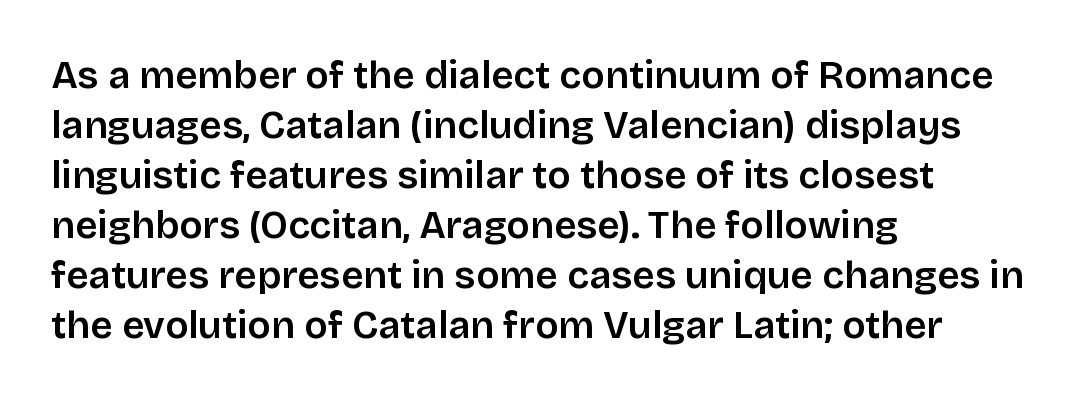
Inter-character spacing is left at the font's built-in metrics. The passage shown is not underscored anywhere. Is the block centered? No — it sits flush against the left margin. Quick note: interline space is typical.
